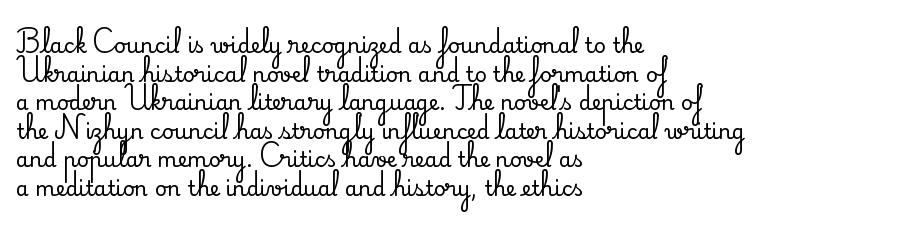
Q: Is the text italic (slanted)? A: No, it is upright.
Q: Is the text underlined? A: No.
Q: How is the paragraph aligned? A: Left-aligned.
Q: Is the spacing between letters normal or unusually wide? A: Normal.
Q: Is the spacing between lines tight, normal or loose? A: Normal.
